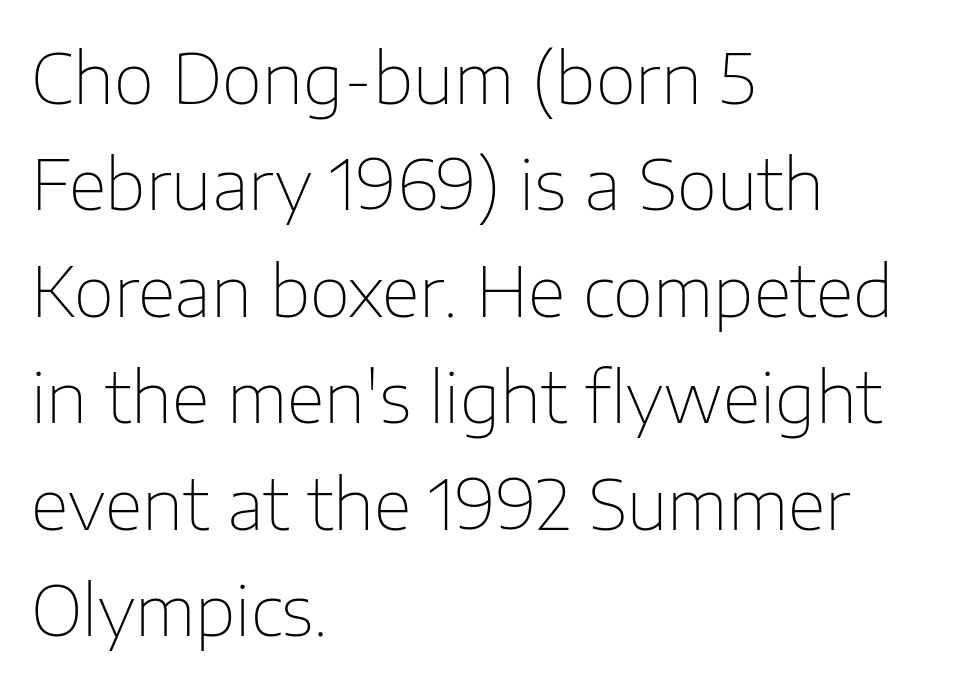
The image shows 70 px thin sans-serif type, upright; set left-aligned, normal line spacing (1.52x), normal letter spacing, not underlined; low stroke contrast and a medium x-height.
